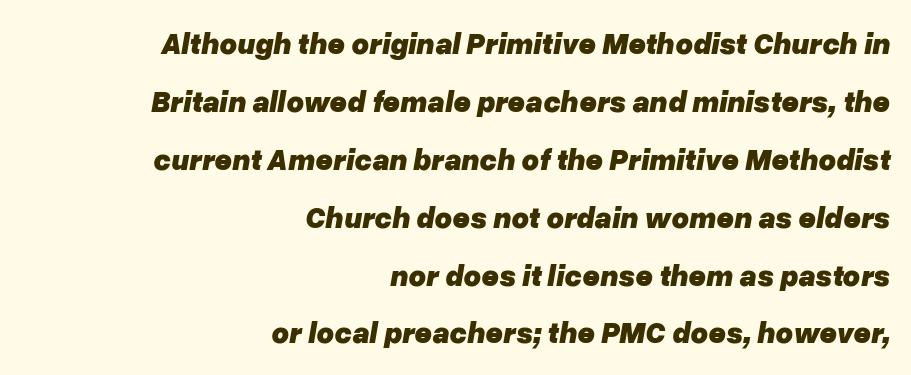
Is there much room between lines? Yes — plenty of vertical air separates them. Notice how the passage keeps a crisp vertical edge on the right only. Think of a printed novel: that variable character pitch is what you see here. Would a proofreader flag this as italicized? Yes.
